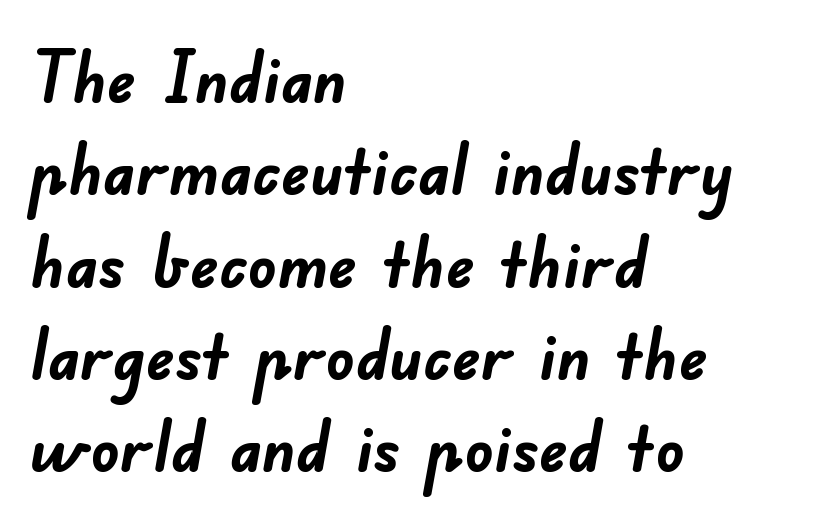
Q: Is the text bold? A: Yes.
Q: Is the typeface a serif or a sans-serif typeface? A: Sans-serif.
Q: Is the text underlined? A: No.
Q: How is the paragraph aligned? A: Left-aligned.
Q: Is the spacing between letters normal or unusually wide? A: Normal.
Q: Is the spacing between lines tight, normal or loose? A: Normal.
Q: Width (condensed, normal, or wide)? A: Normal.
Q: Stroke contrast? A: Low.
Q: x-height? A: Small.
Q: Monospaced? A: No.
